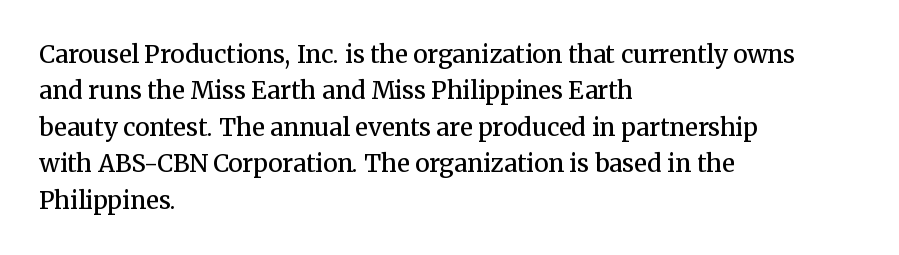
{"italic": "no", "bold": "semi", "underline": "no", "align": "left", "line_spacing": "normal", "line_spacing_ratio": 1.52, "letter_spacing": "normal", "letter_spacing_em": 0.0, "glyph_px": 24}
